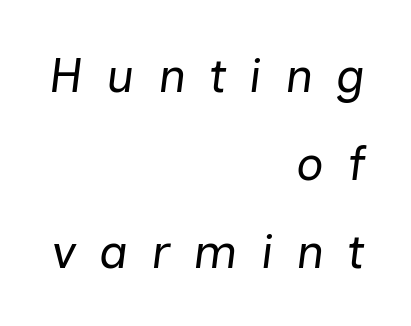
Q: Is the text bold? A: No.
Q: Is the text italic (slanted)? A: Yes, it leans right by about 7 degrees.
Q: Is the text underlined? A: No.
Q: How is the paragraph aligned? A: Right-aligned.
Q: Is the spacing between letters normal or unusually wide? A: Unusually wide.
Q: Width (condensed, normal, or wide)? A: Normal.
Q: Stroke contrast? A: Low.
Q: x-height? A: Medium.
Q: Monospaced? A: No.
